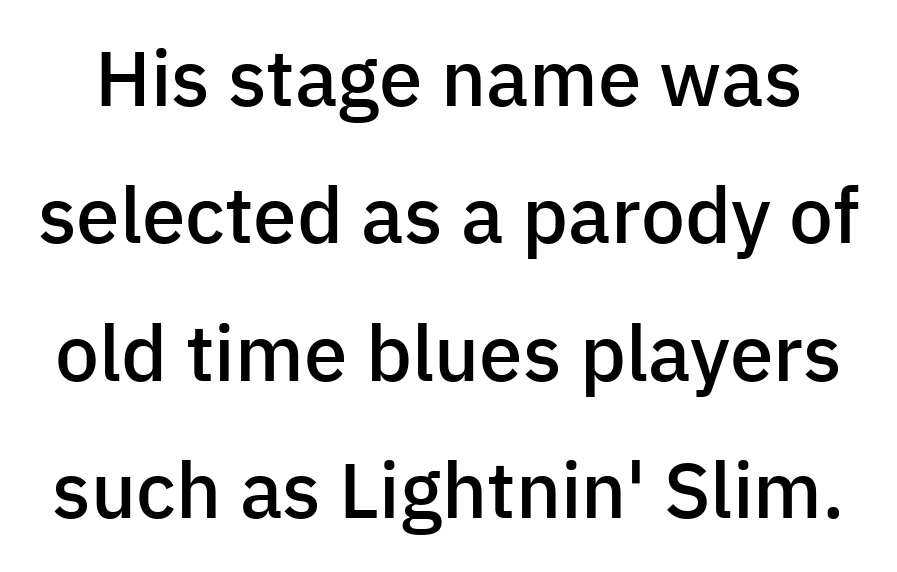
Lines of text with bare space underneath. A typesetter would call this proportional, since set widths differ per character. The text was rendered using a sans face with plain stroke endings. Between one letter and the next there's only the usual sliver of space. The rendering uses a semibold face; strokes are thickened but not to full bold.
